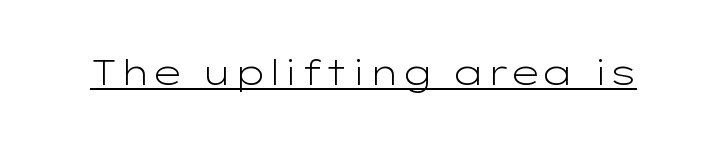
The image shows 35 px light, wide sans-serif type, upright; set normal letter spacing, underlined; low stroke contrast and a medium x-height.
